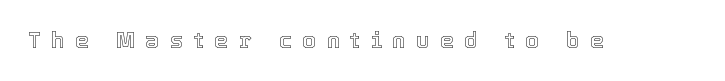
The image shows 22 px text type, upright; set unusually wide letter spacing (+0.48 em), not underlined.
